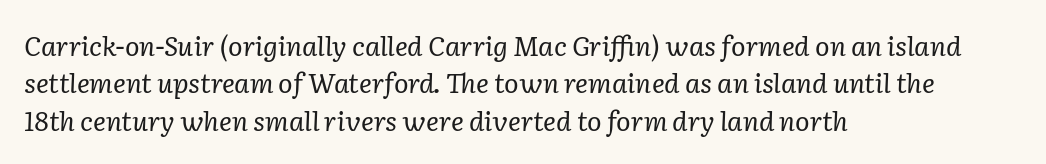
The strokes are not fattened; the text isn't bold. Compared with a centered layout, this one pins lines to the left instead. Normally led — the rows are evenly, conventionally spaced. The tracking reads as untouched default to a designer's eye. The gap between lines stays unmarked. Does the lettering tilt? It does — this is italic.
